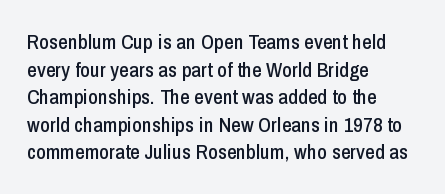
Q: Is the text italic (slanted)? A: No, it is upright.
Q: Is the text underlined? A: No.
Q: How is the paragraph aligned? A: Left-aligned.
Q: Is the spacing between letters normal or unusually wide? A: Normal.
Q: Is the spacing between lines tight, normal or loose? A: Normal.
